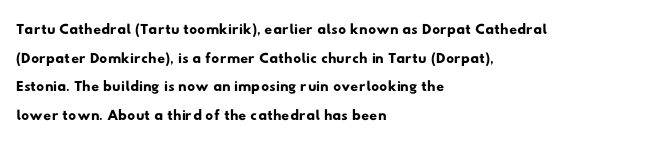
Just letters on the line, the space beneath them empty. This block has exactly the height ordinary leading produces. Letter spacing: default. These lines are set flush left with a ragged right edge.
